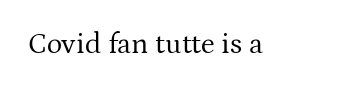
The image shows 29 px regular-weight serif type, upright; set normal letter spacing, not underlined; medium stroke contrast and a medium x-height.
